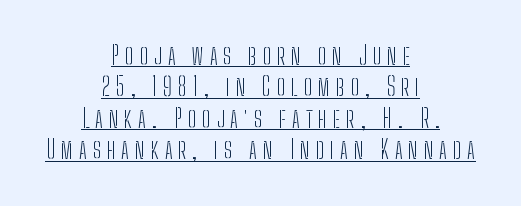
{"italic": "no", "bold": "no", "underline": "yes", "align": "center", "line_spacing": "normal", "line_spacing_ratio": 1.26, "letter_spacing": "wide", "letter_spacing_em": 0.24, "glyph_px": 25}
